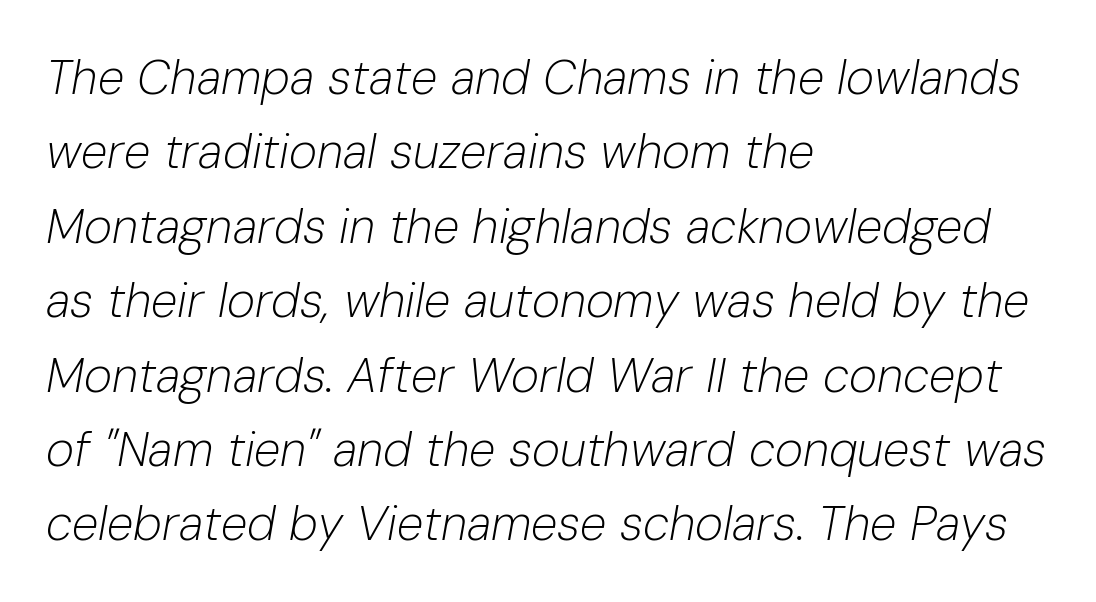
{"italic": "yes", "lean": "right", "slant_degrees": 10, "bold": "no", "weight": "light", "width": "normal", "stroke_contrast": "low", "x_height": "medium", "monospaced": "no", "underline": "no", "align": "left", "line_spacing": "normal", "line_spacing_ratio": 1.55, "letter_spacing": "normal", "letter_spacing_em": 0.0, "glyph_px": 48}
